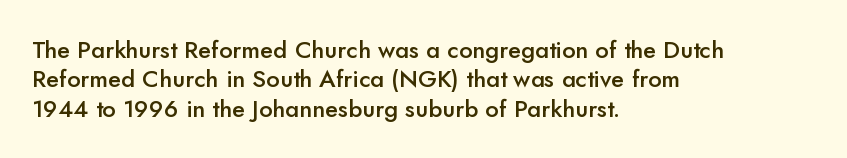
The image shows 24 px text type, upright; set left-aligned, line spacing 1.22x, normal letter spacing, not underlined.
